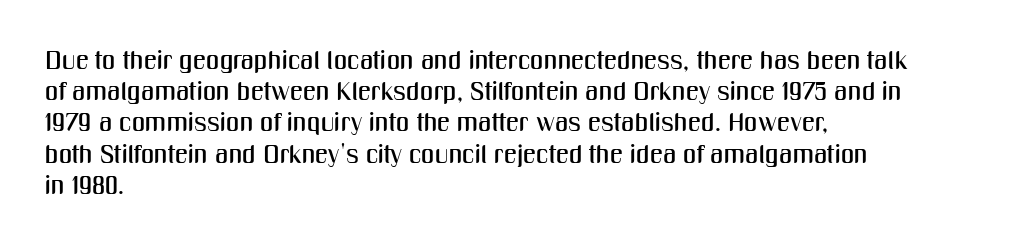
Q: Is the text italic (slanted)? A: No, it is upright.
Q: Is the text underlined? A: No.
Q: How is the paragraph aligned? A: Left-aligned.
Q: Is the spacing between letters normal or unusually wide? A: Normal.
